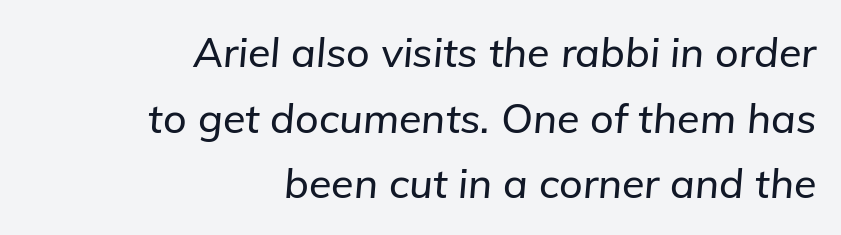
The image shows 41 px text type, italic (leaning right); set right-aligned, normal line spacing (1.6x), normal letter spacing, not underlined; low stroke contrast and a medium x-height.
